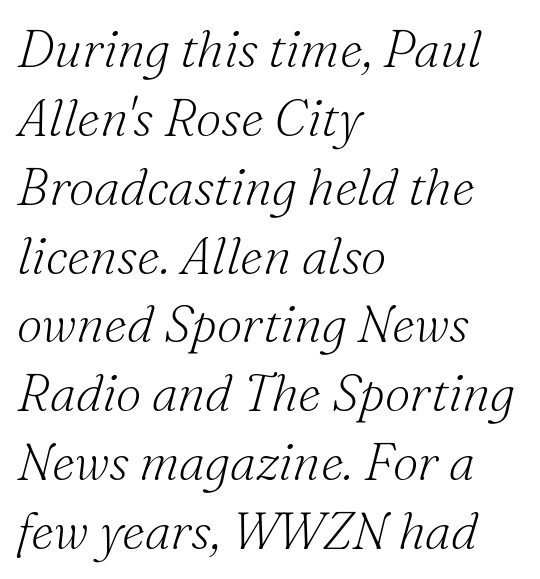
The image shows 51 px light serif type, italic (leaning right); set left-aligned, normal line spacing (1.35x), normal letter spacing, not underlined; medium stroke contrast and a small x-height.
